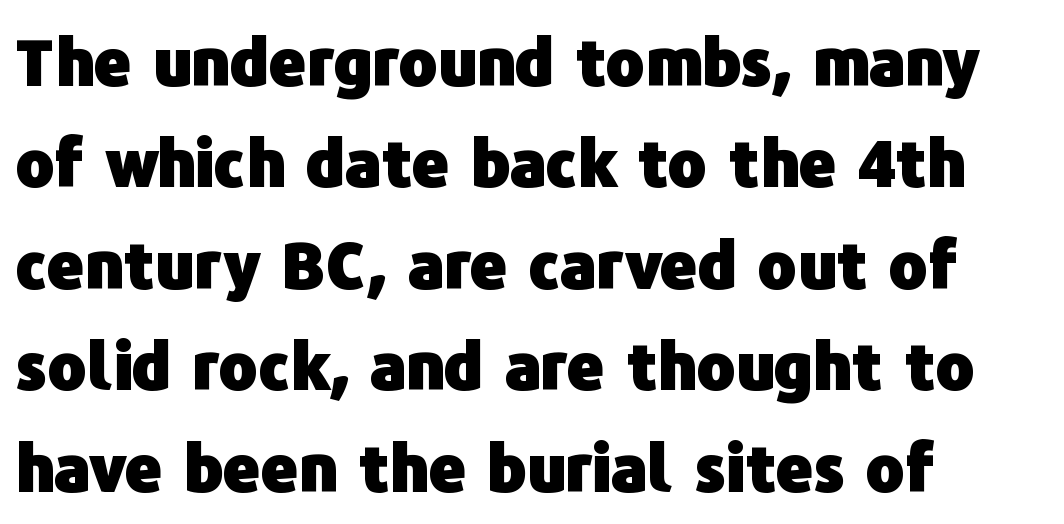
Q: Is the text bold? A: Yes.
Q: Is the text italic (slanted)? A: No, it is upright.
Q: Is the typeface a serif or a sans-serif typeface? A: Sans-serif.
Q: Is the text underlined? A: No.
Q: How is the paragraph aligned? A: Left-aligned.
Q: Is the spacing between letters normal or unusually wide? A: Normal.
Q: Is the spacing between lines tight, normal or loose? A: Normal.
Q: Width (condensed, normal, or wide)? A: Normal.
Q: Stroke contrast? A: Low.
Q: x-height? A: Medium.
Q: Monospaced? A: No.
